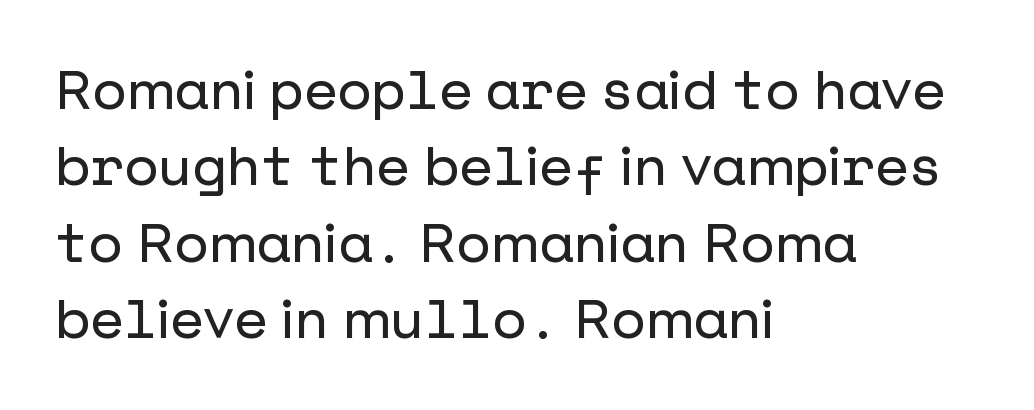
Q: Is the text italic (slanted)? A: No, it is upright.
Q: Is the typeface a serif or a sans-serif typeface? A: Sans-serif.
Q: Is the text underlined? A: No.
Q: How is the paragraph aligned? A: Left-aligned.
Q: Is the spacing between letters normal or unusually wide? A: Normal.
Q: Is the spacing between lines tight, normal or loose? A: Normal.
Q: Width (condensed, normal, or wide)? A: Normal.
Q: Stroke contrast? A: Low.
Q: x-height? A: Medium.
